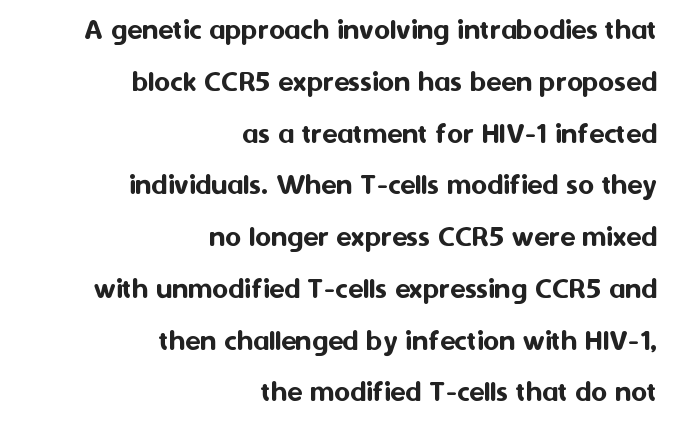
{"serif": "no", "italic": "no", "width": "normal", "stroke_contrast": "medium", "x_height": "medium", "monospaced": "no", "underline": "no", "align": "right", "line_spacing": "normal", "line_spacing_ratio": 1.67, "letter_spacing": "normal", "letter_spacing_em": 0.0, "glyph_px": 31}
